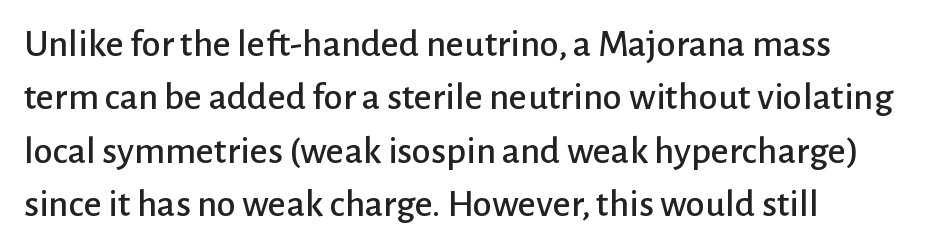
Q: Is the text italic (slanted)? A: No, it is upright.
Q: Is the typeface a serif or a sans-serif typeface? A: Sans-serif.
Q: Is the text underlined? A: No.
Q: Is the spacing between letters normal or unusually wide? A: Normal.
Q: Is the spacing between lines tight, normal or loose? A: Normal.
Q: Width (condensed, normal, or wide)? A: Normal.
Q: Stroke contrast? A: Low.
Q: x-height? A: Medium.
Q: Monospaced? A: No.
